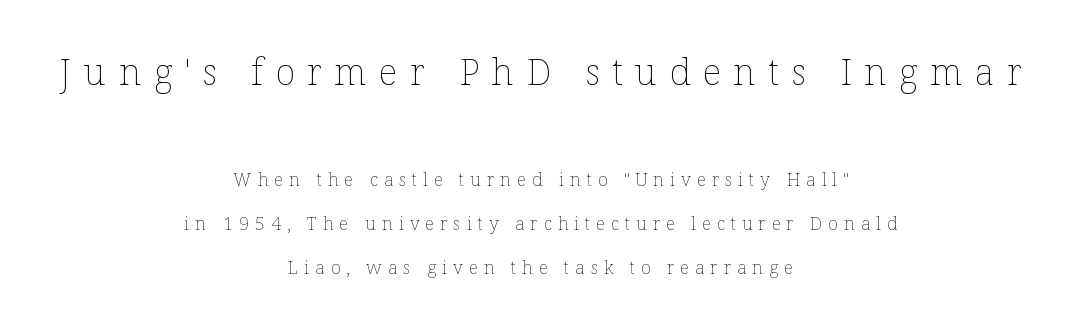
Q: Is the text bold? A: No.
Q: Is the text italic (slanted)? A: No, it is upright.
Q: Is the text underlined? A: No.
Q: How is the paragraph aligned? A: Centered.
Q: Is the spacing between letters normal or unusually wide? A: Unusually wide.
Q: Is the spacing between lines tight, normal or loose? A: Loose.
Q: Which block of text is set in a larger size, the first (top) or the second (bottom)? A: The first (top) one.
Q: Width (condensed, normal, or wide)? A: Normal.
Q: Stroke contrast? A: Low.
Q: x-height? A: Medium.
Q: Monospaced? A: No.
